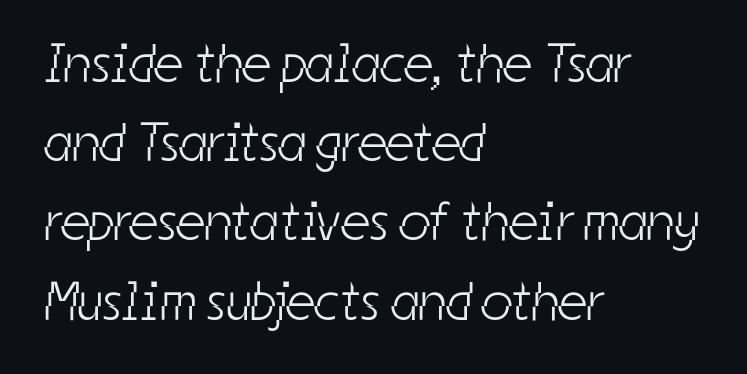
Quick note: underline off. Varying glyph widths throughout — classic text-font behaviour. In CSS terms this would be text-align: left. The rendering uses a moderate line-height, typical for paragraphs.
